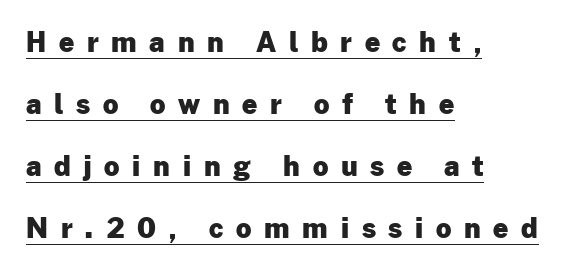
{"italic": "no", "bold": "yes", "underline": "yes", "align": "left", "line_spacing": "loose", "line_spacing_ratio": 2.3, "letter_spacing": "wide", "letter_spacing_em": 0.47, "glyph_px": 27}
